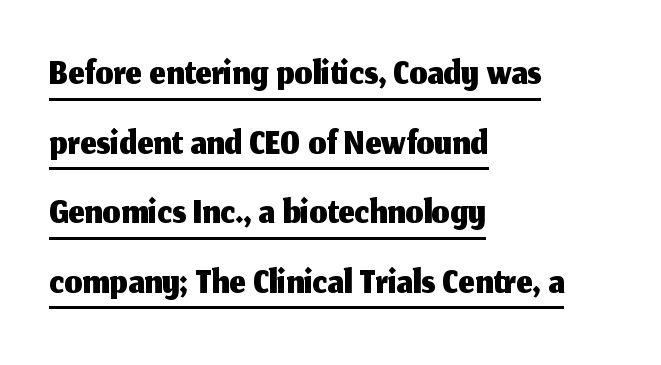
{"serif": "no", "italic": "no", "width": "normal", "stroke_contrast": "medium", "x_height": "medium", "monospaced": "no", "underline": "yes", "align": "left", "line_spacing_ratio": 1.22, "letter_spacing": "normal", "letter_spacing_em": 0.0, "glyph_px": 57}
